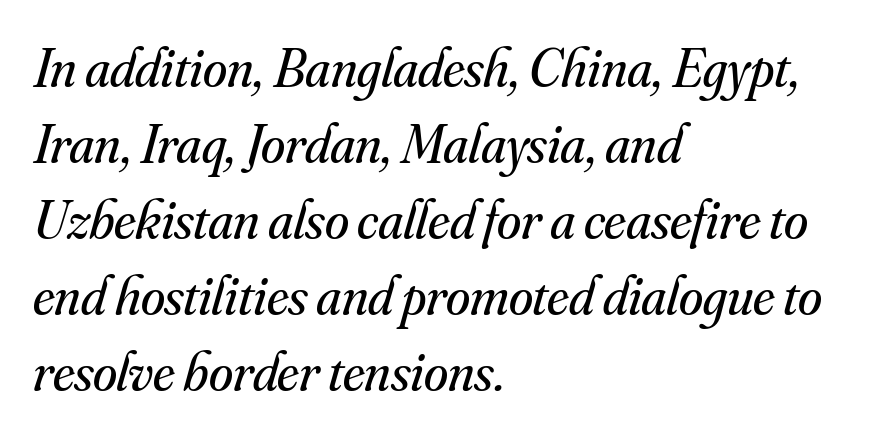
{"serif": "yes", "italic": "yes", "lean": "right", "slant_degrees": 16, "bold": "no", "weight": "regular", "width": "normal", "stroke_contrast": "medium", "x_height": "small", "monospaced": "no", "underline": "no", "align": "left", "line_spacing": "normal", "line_spacing_ratio": 1.38, "letter_spacing": "normal", "letter_spacing_em": 0.0, "glyph_px": 55}
